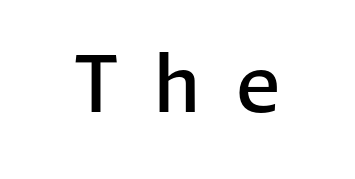
The image shows 78 px semibold sans-serif type, upright; set unusually wide letter spacing (+0.42 em), not underlined; low stroke contrast and a medium x-height.
